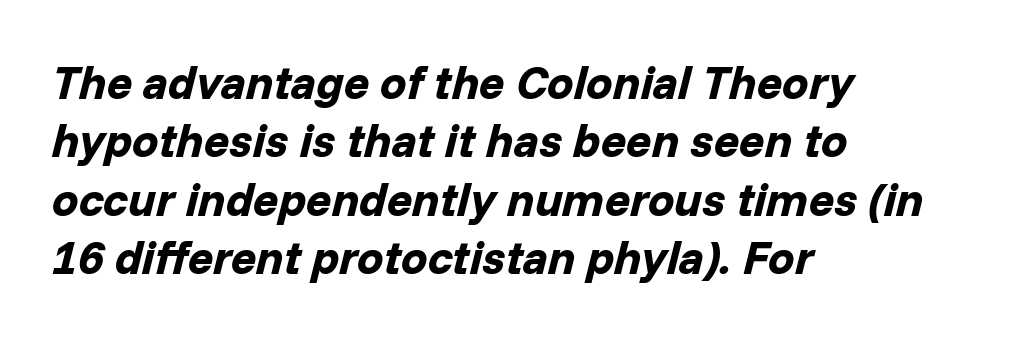
The specimen omits any rule beneath the text block's lines. Glyph-to-glyph distance matches everyday printed text. Each letter keeps its own natural width here, so spacing adapts to shape. Observe the lean: these are italic letterforms. Horizontally, the lines are justified to the leading edge only. The passage shown is emphatically bold.
